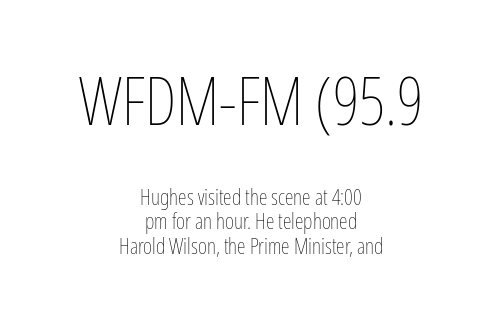
Q: Is the text bold? A: No.
Q: Is the text italic (slanted)? A: No, it is upright.
Q: Is the text underlined? A: No.
Q: How is the paragraph aligned? A: Centered.
Q: Is the spacing between letters normal or unusually wide? A: Normal.
Q: Is the spacing between lines tight, normal or loose? A: Tight.
Q: Which block of text is set in a larger size, the first (top) or the second (bottom)? A: The first (top) one.
Q: Width (condensed, normal, or wide)? A: Condensed.
Q: Stroke contrast? A: Low.
Q: x-height? A: Medium.
Q: Monospaced? A: No.
